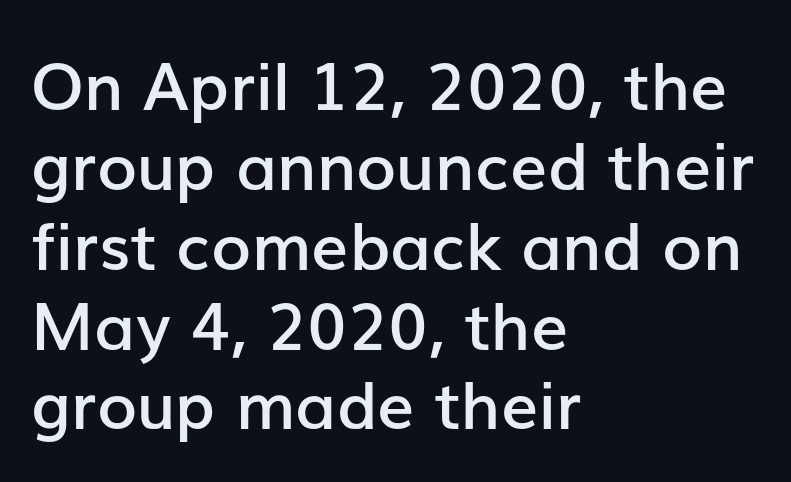
Q: Is the text bold? A: Semi-bold.
Q: Is the text italic (slanted)? A: No, it is upright.
Q: Is the typeface a serif or a sans-serif typeface? A: Sans-serif.
Q: Is the text underlined? A: No.
Q: How is the paragraph aligned? A: Left-aligned.
Q: Is the spacing between letters normal or unusually wide? A: Normal.
Q: Width (condensed, normal, or wide)? A: Normal.
Q: Stroke contrast? A: Low.
Q: x-height? A: Medium.
Q: Monospaced? A: No.
